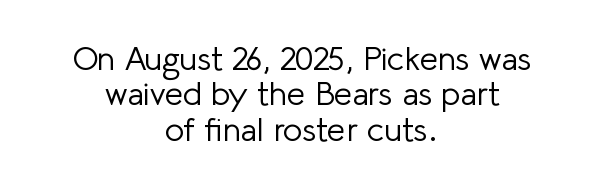
{"serif": "no", "italic": "no", "bold": "no", "weight": "light", "width": "normal", "stroke_contrast": "low", "x_height": "medium", "monospaced": "no", "underline": "no", "align": "center", "line_spacing": "tight", "line_spacing_ratio": 1.07, "letter_spacing": "normal", "letter_spacing_em": 0.0, "glyph_px": 33}
